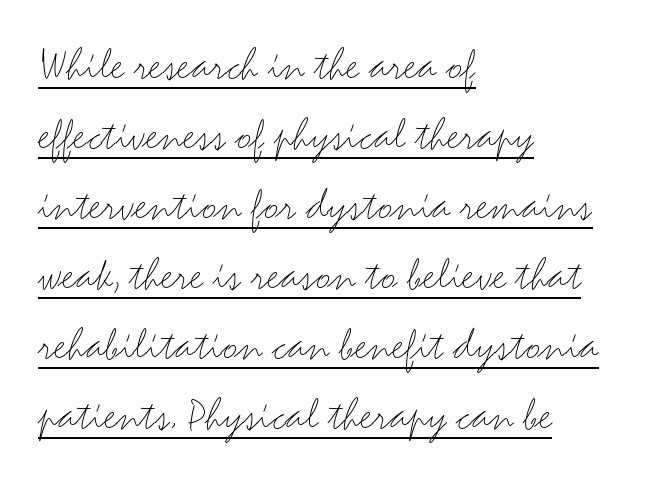
Q: Is the text bold? A: No.
Q: Is the text italic (slanted)? A: Yes.
Q: Is the typeface a serif or a sans-serif typeface? A: Sans-serif.
Q: Is the text underlined? A: Yes.
Q: How is the paragraph aligned? A: Left-aligned.
Q: Is the spacing between letters normal or unusually wide? A: Normal.
Q: Is the spacing between lines tight, normal or loose? A: Normal.
Q: Width (condensed, normal, or wide)? A: Wide.
Q: Stroke contrast? A: Medium.
Q: x-height? A: Small.
Q: Monospaced? A: No.
